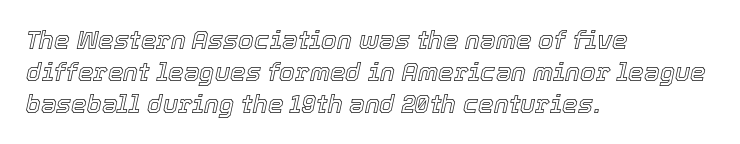
There is no visible air inserted between adjacent glyphs. All the whitespace from short lines collects on the right. Rows of type keep a routine distance in the vertical direction. Check under the words: just untouched page. This sample uses an oblique cut, with every glyph tilted off the vertical.
